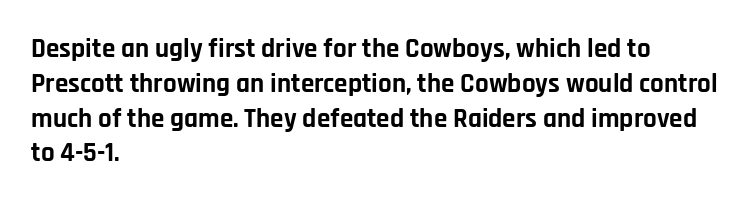
{"italic": "no", "bold": "yes", "underline": "no", "align": "left", "line_spacing": "normal", "line_spacing_ratio": 1.29, "letter_spacing": "normal", "letter_spacing_em": 0.0, "glyph_px": 27}
